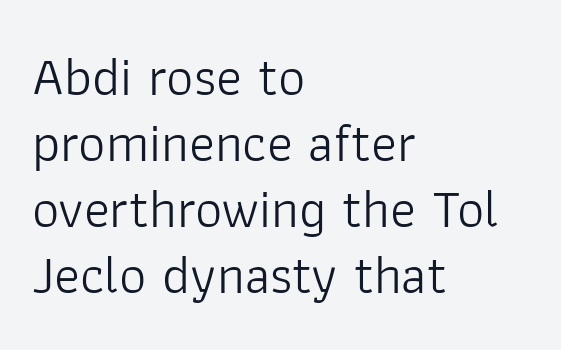
Q: Is the text bold? A: No.
Q: Is the text italic (slanted)? A: No, it is upright.
Q: Is the typeface a serif or a sans-serif typeface? A: Sans-serif.
Q: Is the text underlined? A: No.
Q: How is the paragraph aligned? A: Left-aligned.
Q: Is the spacing between letters normal or unusually wide? A: Normal.
Q: Width (condensed, normal, or wide)? A: Normal.
Q: Stroke contrast? A: Low.
Q: x-height? A: Medium.
Q: Monospaced? A: No.
